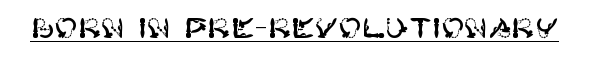
{"serif": "no", "italic": "no", "width": "normal", "stroke_contrast": "high", "x_height": "large", "underline": "yes", "letter_spacing": "normal", "letter_spacing_em": 0.0, "glyph_px": 28}
